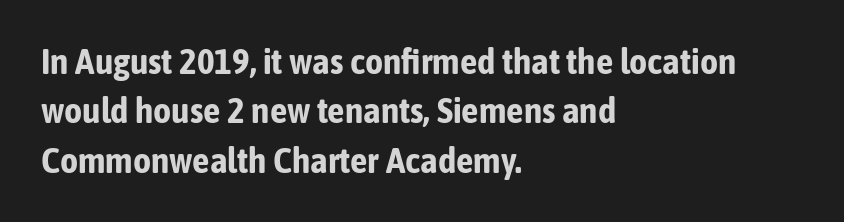
Q: Is the text bold? A: Yes.
Q: Is the text italic (slanted)? A: No, it is upright.
Q: Is the typeface a serif or a sans-serif typeface? A: Sans-serif.
Q: Is the text underlined? A: No.
Q: How is the paragraph aligned? A: Left-aligned.
Q: Is the spacing between letters normal or unusually wide? A: Normal.
Q: Is the spacing between lines tight, normal or loose? A: Normal.
Q: Width (condensed, normal, or wide)? A: Condensed.
Q: Stroke contrast? A: Low.
Q: x-height? A: Medium.
Q: Monospaced? A: No.
